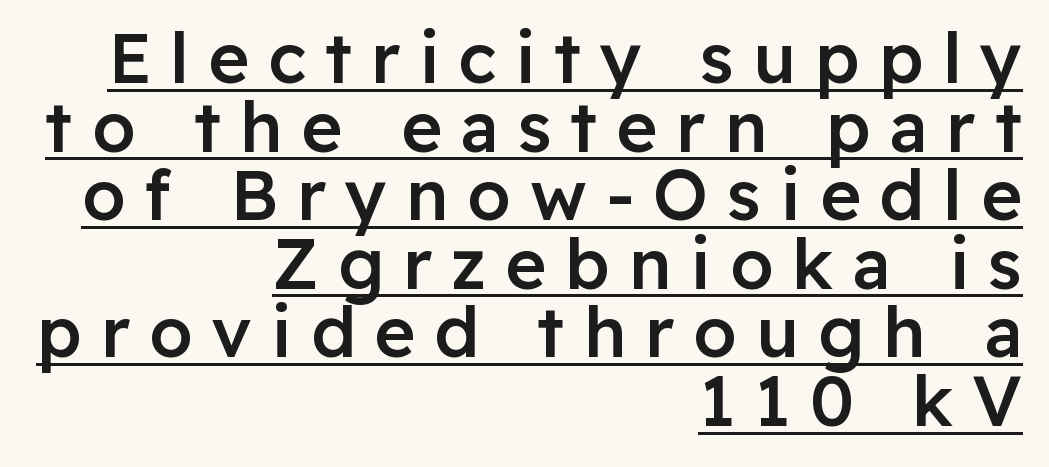
Q: Is the text bold? A: Semi-bold.
Q: Is the text italic (slanted)? A: No, it is upright.
Q: Is the typeface a serif or a sans-serif typeface? A: Sans-serif.
Q: Is the text underlined? A: Yes.
Q: How is the paragraph aligned? A: Right-aligned.
Q: Is the spacing between letters normal or unusually wide? A: Unusually wide.
Q: Is the spacing between lines tight, normal or loose? A: Tight.
Q: Width (condensed, normal, or wide)? A: Normal.
Q: Stroke contrast? A: Low.
Q: x-height? A: Medium.
Q: Monospaced? A: No.
